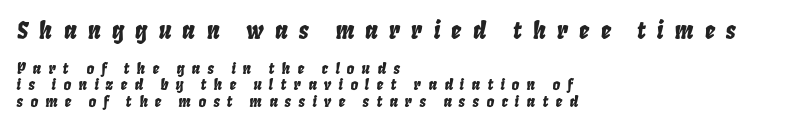
{"italic": "yes", "lean": "right", "slant_degrees": 8, "underline": "no", "align": "left", "line_spacing": "tight", "line_spacing_ratio": 1.08, "letter_spacing": "wide", "letter_spacing_em": 0.48, "larger_block": "first", "size_ratio": 1.53, "glyph_px": 23}
